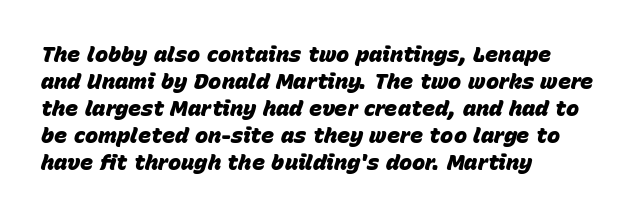
The image shows 22 px bold type, italic (leaning right); set left-aligned, line spacing 1.23x, normal letter spacing, not underlined.
